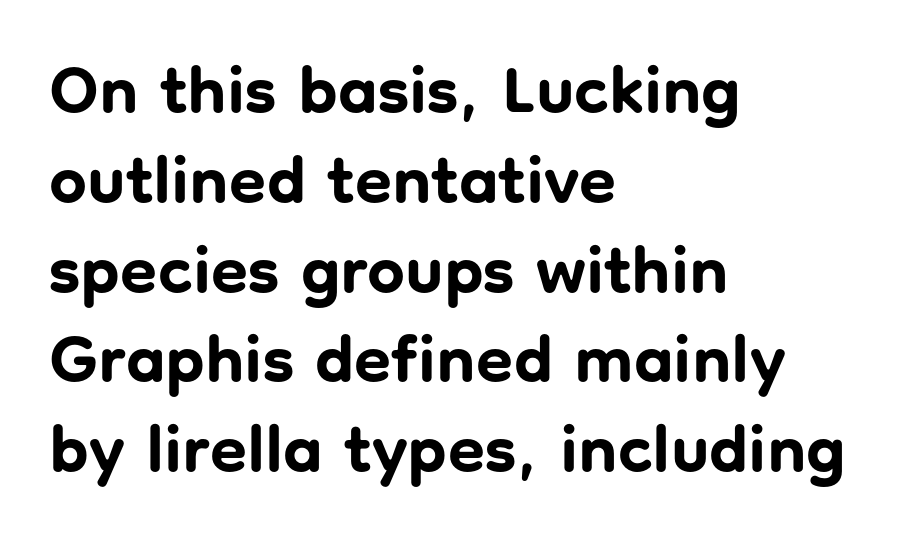
Q: Is the text bold? A: Yes.
Q: Is the text italic (slanted)? A: No, it is upright.
Q: Is the typeface a serif or a sans-serif typeface? A: Sans-serif.
Q: Is the text underlined? A: No.
Q: How is the paragraph aligned? A: Left-aligned.
Q: Is the spacing between letters normal or unusually wide? A: Normal.
Q: Is the spacing between lines tight, normal or loose? A: Normal.
Q: Width (condensed, normal, or wide)? A: Normal.
Q: Stroke contrast? A: Low.
Q: x-height? A: Medium.
Q: Monospaced? A: No.
